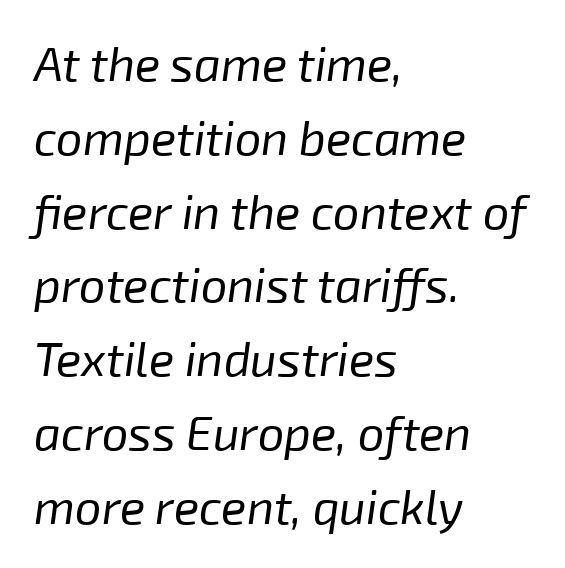
Q: Is the text bold? A: No.
Q: Is the text italic (slanted)? A: Yes, it leans right by about 8 degrees.
Q: Is the text underlined? A: No.
Q: How is the paragraph aligned? A: Left-aligned.
Q: Is the spacing between letters normal or unusually wide? A: Normal.
Q: Is the spacing between lines tight, normal or loose? A: Normal.
Q: Width (condensed, normal, or wide)? A: Normal.
Q: Stroke contrast? A: Low.
Q: x-height? A: Medium.
Q: Monospaced? A: No.
